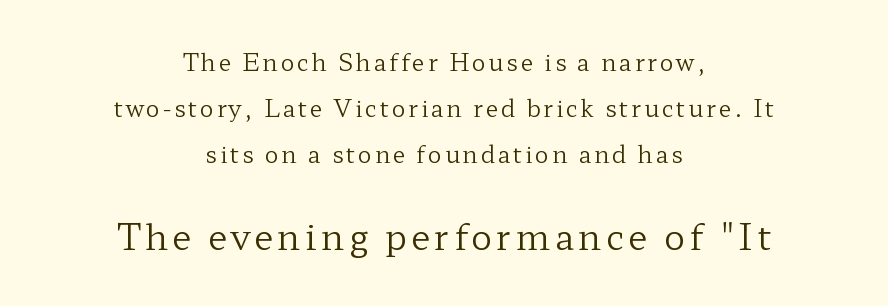
Alignment: centered. Weight: not bold — regular or lighter. The letters advance in unequal steps, a hallmark of proportional type. Examine the stroke ends and you'll spot serifs. Students, observe: this is what heavily led, spacious text looks like. The axis of the letterforms is exactly vertical.
